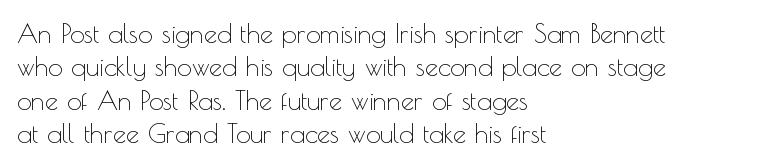
{"italic": "no", "bold": "no", "underline": "no", "align": "left", "line_spacing": "normal", "line_spacing_ratio": 1.28, "letter_spacing": "normal", "letter_spacing_em": 0.0, "glyph_px": 26}
